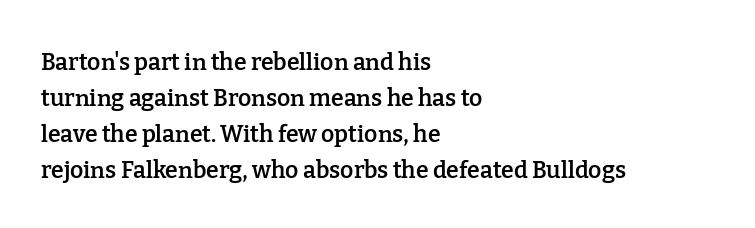
Q: Is the text bold? A: Semi-bold.
Q: Is the text italic (slanted)? A: No, it is upright.
Q: Is the text underlined? A: No.
Q: How is the paragraph aligned? A: Left-aligned.
Q: Is the spacing between letters normal or unusually wide? A: Normal.
Q: Is the spacing between lines tight, normal or loose? A: Normal.
